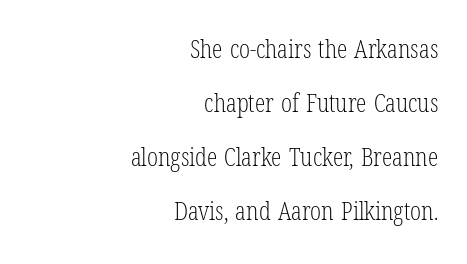
Q: Is the text bold? A: No.
Q: Is the text italic (slanted)? A: No, it is upright.
Q: Is the text underlined? A: No.
Q: How is the paragraph aligned? A: Right-aligned.
Q: Is the spacing between letters normal or unusually wide? A: Normal.
Q: Is the spacing between lines tight, normal or loose? A: Loose.
